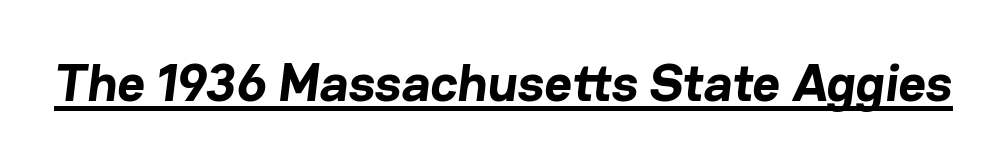
{"serif": "no", "bold": "yes", "weight": "bold", "width": "normal", "stroke_contrast": "low", "x_height": "medium", "monospaced": "no", "underline": "yes", "letter_spacing": "normal", "letter_spacing_em": 0.0, "glyph_px": 53}
